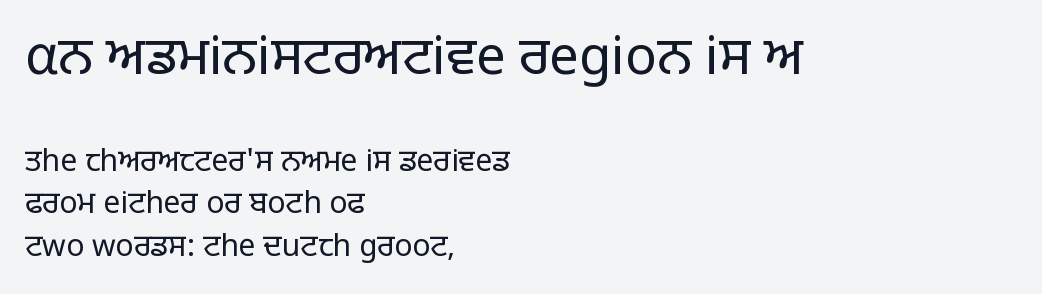
Q: Is the text bold? A: No.
Q: Is the text italic (slanted)? A: No, it is upright.
Q: Is the typeface a serif or a sans-serif typeface? A: Sans-serif.
Q: Is the text underlined? A: No.
Q: How is the paragraph aligned? A: Left-aligned.
Q: Is the spacing between letters normal or unusually wide? A: Normal.
Q: Is the spacing between lines tight, normal or loose? A: Normal.
Q: Which block of text is set in a larger size, the first (top) or the second (bottom)? A: The first (top) one.
Q: Width (condensed, normal, or wide)? A: Normal.
Q: Stroke contrast? A: Low.
Q: x-height? A: Large.
Q: Monospaced? A: No.
